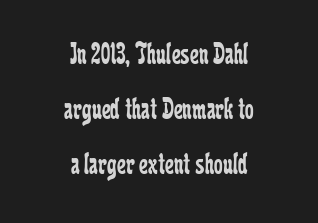
The image shows 31 px regular-weight, condensed serif type, upright; set centered, line spacing 1.78x, normal letter spacing, not underlined; low stroke contrast and a medium x-height.
